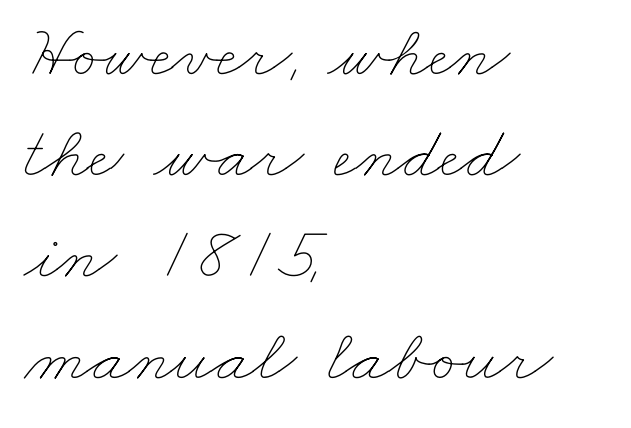
Q: Is the text bold? A: No.
Q: Is the text underlined? A: No.
Q: How is the paragraph aligned? A: Left-aligned.
Q: Is the spacing between letters normal or unusually wide? A: Normal.
Q: Is the spacing between lines tight, normal or loose? A: Normal.
Q: Width (condensed, normal, or wide)? A: Wide.
Q: Stroke contrast? A: Low.
Q: x-height? A: Small.
Q: Monospaced? A: No.
